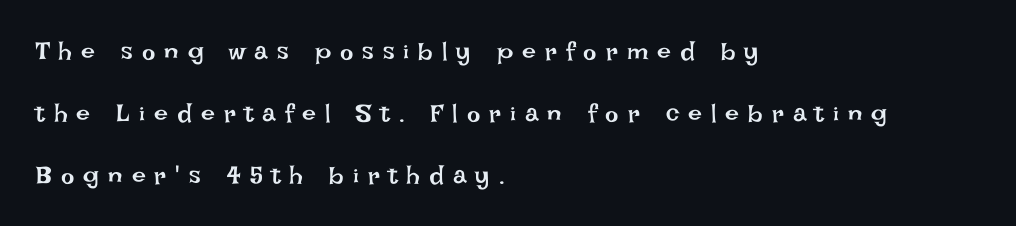
These lines are set flush left with a ragged right edge. The horizontal fit of the characters is loose and conspicuously gappy. Decoration check: the copy has no underline. Tall strokes in this sample are plumb rather than angled. Bold? No — there's no thickening of the strokes.
